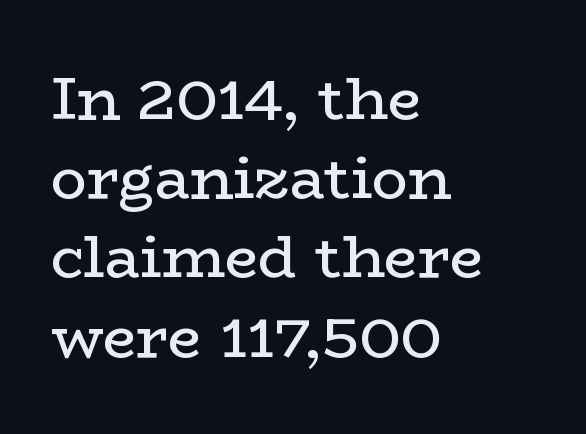
Descenders are the only things crossing below the line. Each letter keeps its own natural width here, so spacing adapts to shape. The font sits on the lighter half of the weight spectrum, regular included. This rendering uses left alignment, leaving the right contour irregular. Unlike italic type, these characters show no tilt at all.
